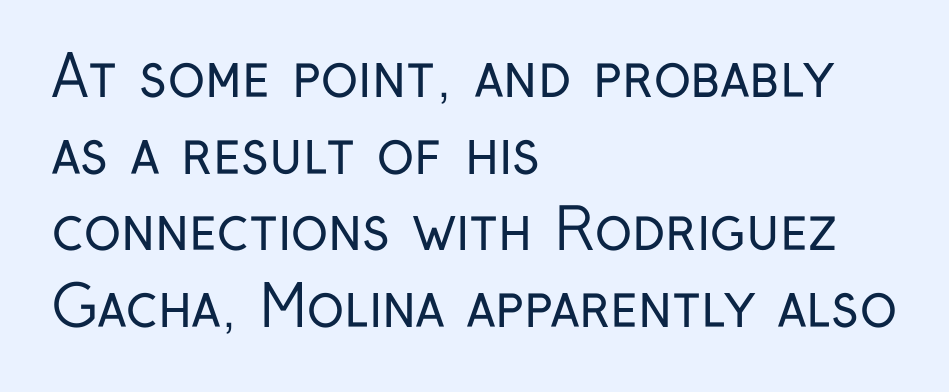
Nobody drew a line under any word here. Regular leading. Rendered with straight, roman letterforms. Think standard paragraph weight, or any step lighter than that.
